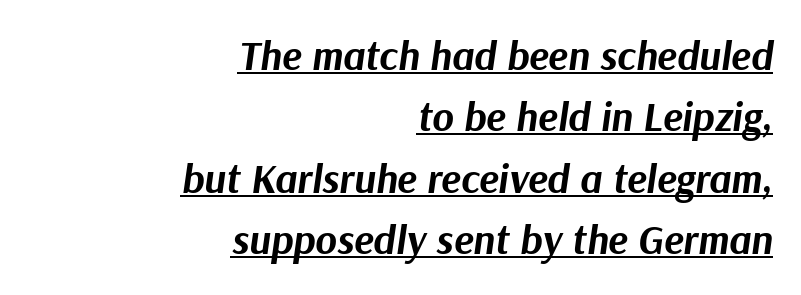
The image shows 41 px bold type, italic (leaning right); set right-aligned, normal line spacing (1.5x), normal letter spacing, underlined; medium stroke contrast and a medium x-height.
